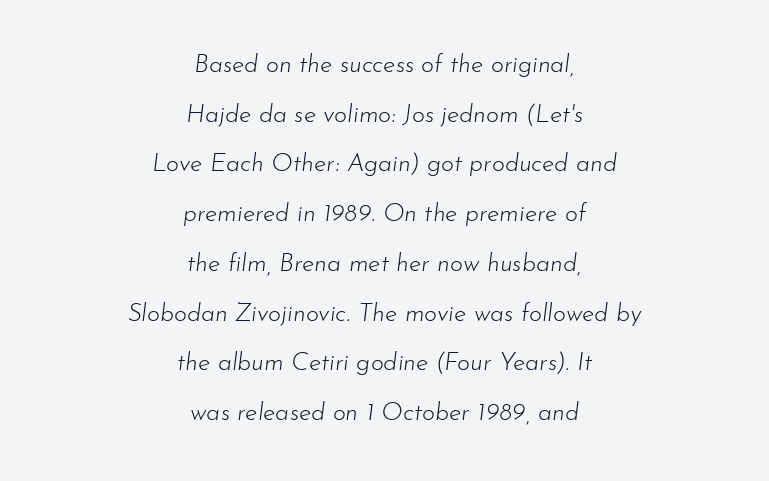
The image shows 25 px text type, italic (leaning right); set centered, loose line spacing (1.99x), normal letter spacing, not underlined.
